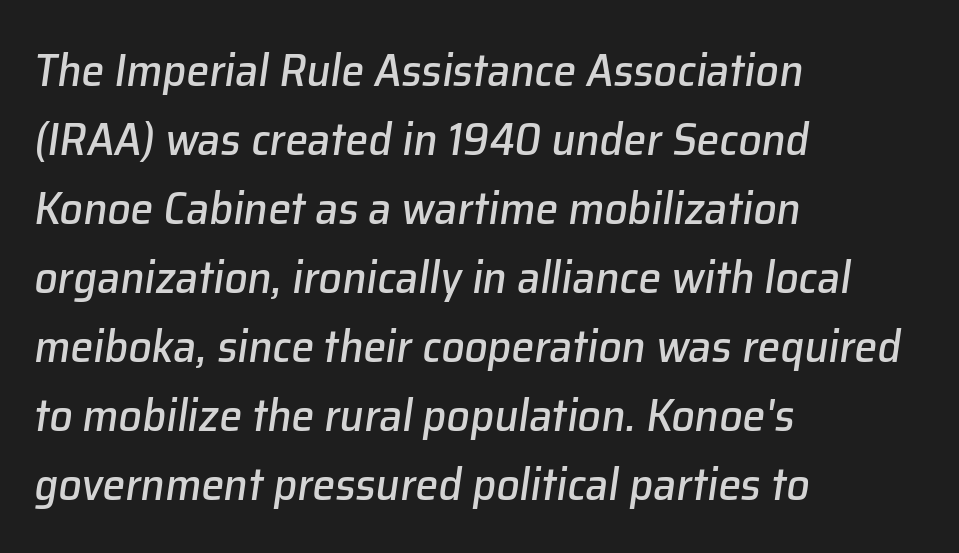
How would I describe the line gaps? Plain and ordinary. Underlining? Definitely not there. Short note: letters normally spaced. The rendering applies a slant to the glyphs. These lines are rendered in a variable-pitch font.
